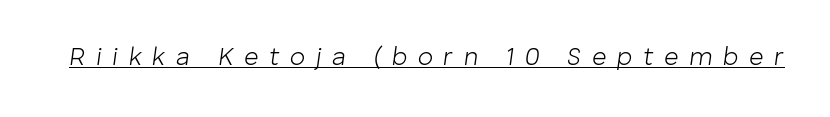
{"italic": "yes", "lean": "right", "slant_degrees": 8, "bold": "no", "underline": "yes", "letter_spacing": "wide", "letter_spacing_em": 0.43, "glyph_px": 25}
